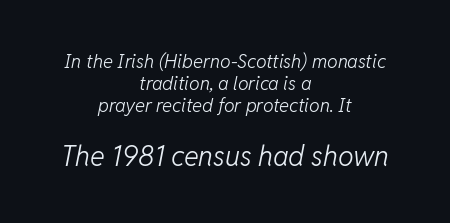
You could not count columns in this text — the font is proportionally spaced. Vertical stems look standard width or narrower in stroke. The glyphs look as if they've been sheared to an angle. The lines in this sample share a center point and differ in where they start and stop.
